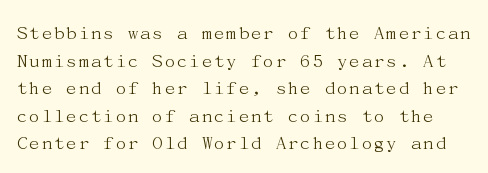
{"italic": "no", "bold": "no", "underline": "no", "line_spacing": "normal", "line_spacing_ratio": 1.31, "letter_spacing": "normal", "letter_spacing_em": 0.0, "glyph_px": 21}
